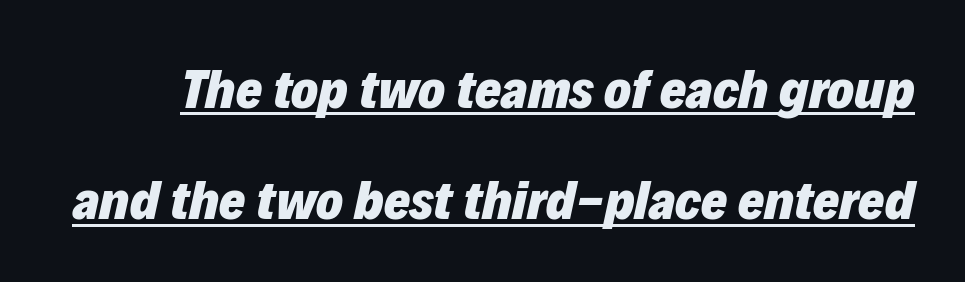
{"italic": "yes", "lean": "right", "slant_degrees": 12, "bold": "yes", "weight": "heavy", "width": "normal", "stroke_contrast": "low", "x_height": "medium", "monospaced": "no", "underline": "yes", "line_spacing": "loose", "line_spacing_ratio": 1.99, "letter_spacing": "normal", "letter_spacing_em": 0.0, "glyph_px": 56}
